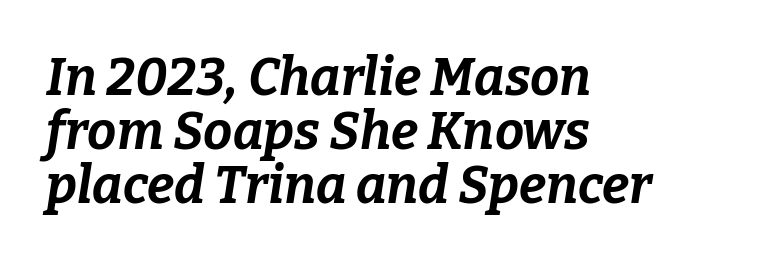
Q: Is the text bold? A: Yes.
Q: Is the text italic (slanted)? A: Yes, it leans right by about 9 degrees.
Q: Is the text underlined? A: No.
Q: How is the paragraph aligned? A: Left-aligned.
Q: Is the spacing between letters normal or unusually wide? A: Normal.
Q: Is the spacing between lines tight, normal or loose? A: Tight.
Q: Width (condensed, normal, or wide)? A: Normal.
Q: Stroke contrast? A: Low.
Q: x-height? A: Medium.
Q: Monospaced? A: No.
